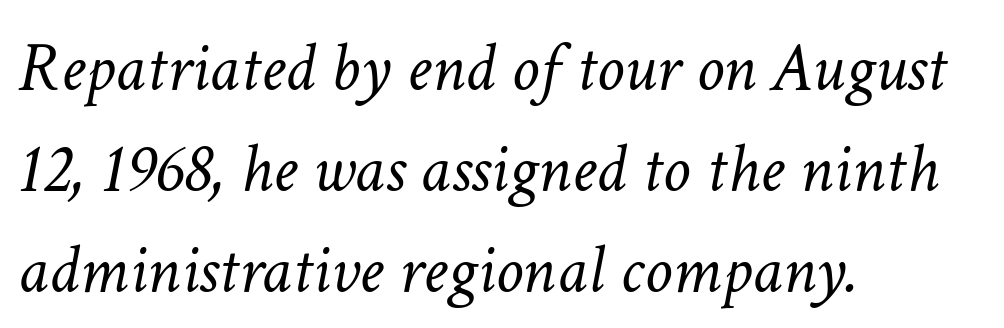
The image shows 70 px light type, italic (leaning right); set left-aligned, normal line spacing (1.44x), normal letter spacing, not underlined; low stroke contrast and a medium x-height.
